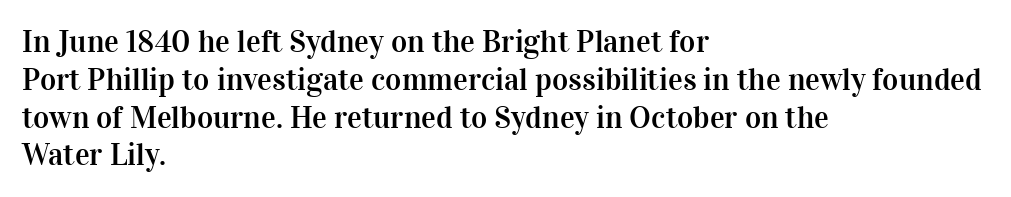
Vertical strokes here are truly vertical. Does extra space separate the letters? No, they use regular spacing. The string is rendered with underlining switched off. The passage shown is typed in a proportional face where columns would drift. Each line starts at the same left margin while the right side varies. Letterform terminals end in serifs throughout the passage.
